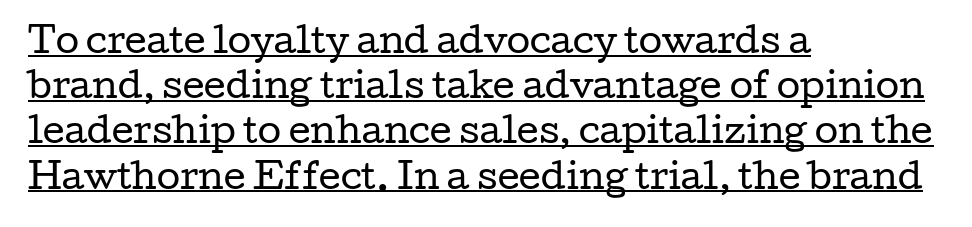
The image shows 34 px regular-weight, wide serif type, upright; set left-aligned, normal line spacing (1.33x), normal letter spacing, underlined; low stroke contrast and a medium x-height.
